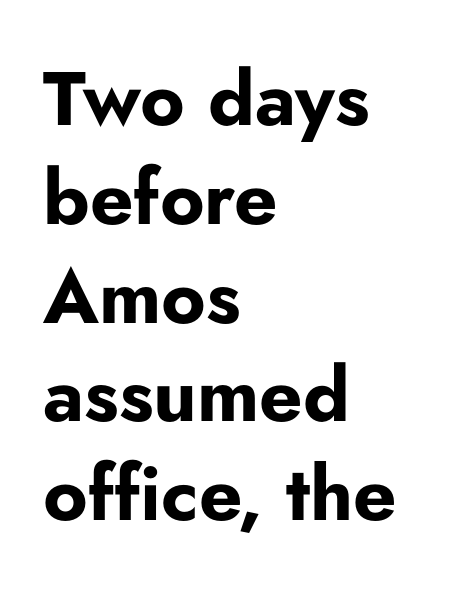
Strokes here are thick enough to call this a true bold. The type is set solid horizontally, with unmodified tracking. Is this a fixed-width face? No — the glyphs have proportional, varying widths. Each letter's strokes conclude bluntly, with no projecting serifs.
